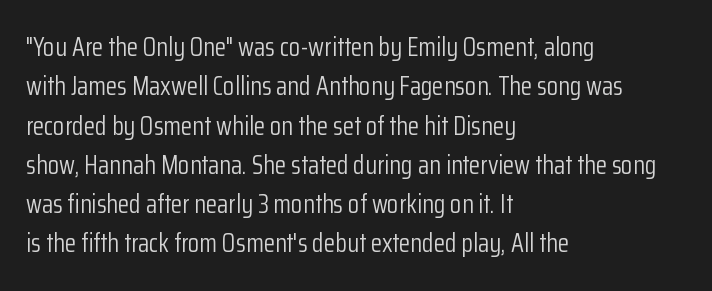
{"italic": "no", "bold": "no", "underline": "no", "align": "left", "line_spacing": "normal", "line_spacing_ratio": 1.51, "letter_spacing": "normal", "letter_spacing_em": 0.0, "glyph_px": 26}
